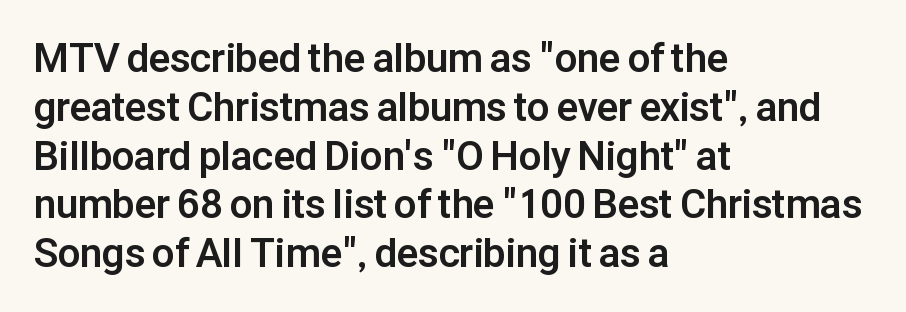
Q: Is the text bold? A: Yes.
Q: Is the text italic (slanted)? A: No, it is upright.
Q: Is the typeface a serif or a sans-serif typeface? A: Sans-serif.
Q: Is the text underlined? A: No.
Q: How is the paragraph aligned? A: Left-aligned.
Q: Is the spacing between letters normal or unusually wide? A: Normal.
Q: Width (condensed, normal, or wide)? A: Normal.
Q: Stroke contrast? A: Low.
Q: x-height? A: Medium.
Q: Monospaced? A: No.
